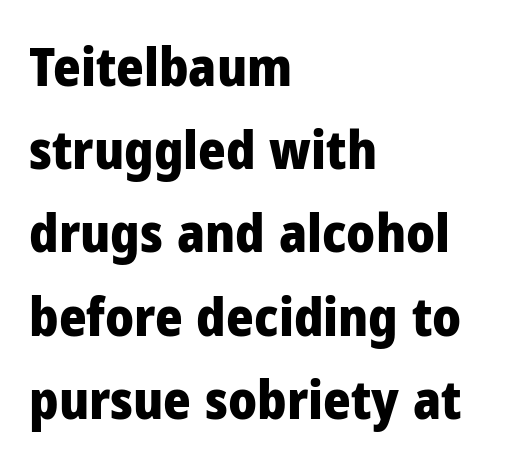
This is sans-serif lettering, the kind often seen on screens and signage. Does the lettering tilt? It doesn't — this is upright. Is this a fixed-width face? No — the glyphs have proportional, varying widths. Every letter is thick-stroked: bold, no question. This block has exactly the height ordinary leading produces. Short and long lines alike share a common starting point at left.
